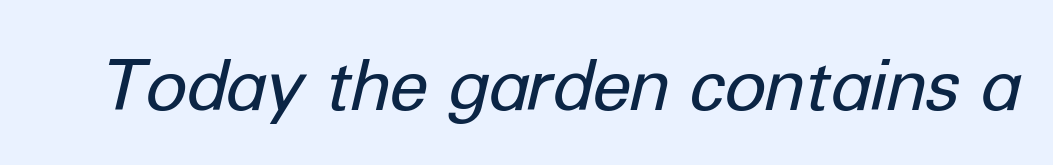
The weight would be labelled regular, book, light, or lighter still. Bare-footed words on every line. Each word holds together tightly as a unit, with standard inter-letter gaps. This sample uses an oblique cut, with every glyph tilted off the vertical.
